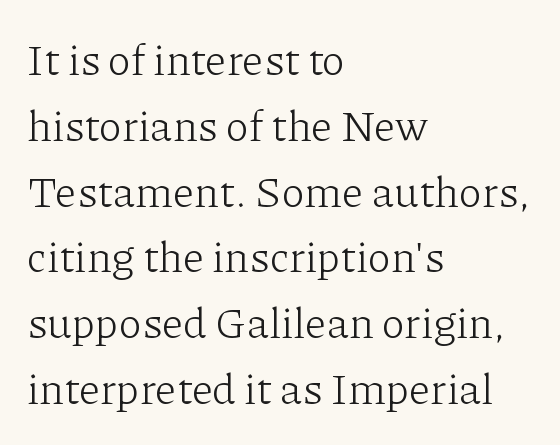
Q: Is the text bold? A: No.
Q: Is the text italic (slanted)? A: No, it is upright.
Q: Is the typeface a serif or a sans-serif typeface? A: Serif.
Q: Is the text underlined? A: No.
Q: How is the paragraph aligned? A: Left-aligned.
Q: Is the spacing between letters normal or unusually wide? A: Normal.
Q: Is the spacing between lines tight, normal or loose? A: Normal.
Q: Width (condensed, normal, or wide)? A: Normal.
Q: Stroke contrast? A: Low.
Q: x-height? A: Medium.
Q: Monospaced? A: No.
